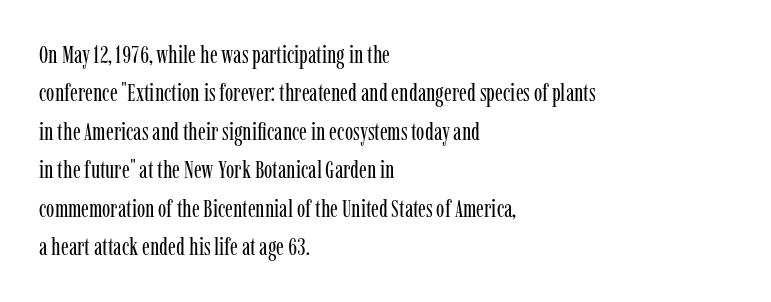
The image shows 25 px text type, upright; set left-aligned, normal line spacing (1.54x), normal letter spacing, not underlined.
